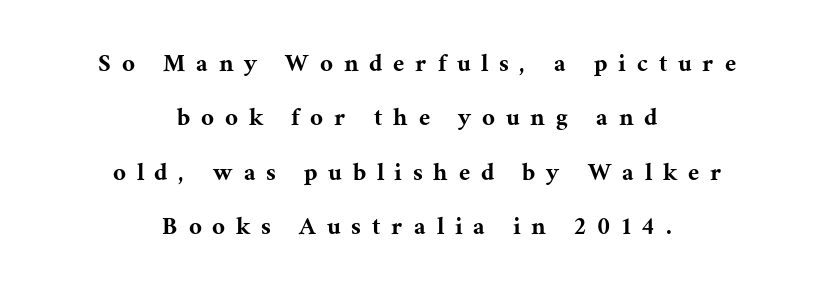
The image shows 28 px serif type, upright; set centered, loose line spacing (1.94x), unusually wide letter spacing (+0.41 em), not underlined; medium stroke contrast and a medium x-height.
